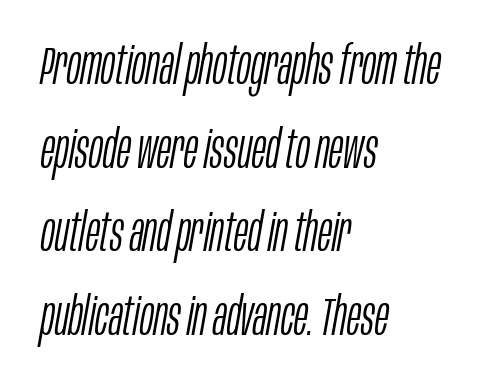
The image shows 53 px light, condensed type, italic (leaning right); set left-aligned, normal line spacing (1.58x), normal letter spacing, not underlined; low stroke contrast and a large x-height.
